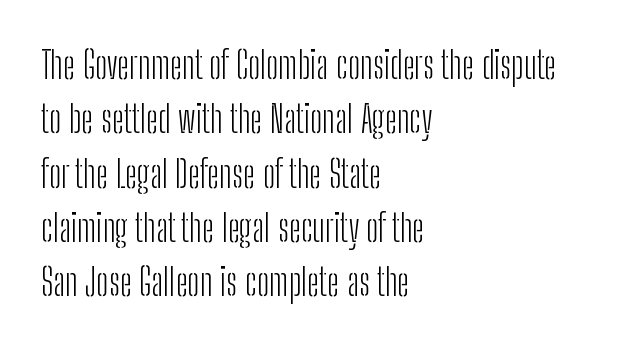
The characters display no serif detailing; their extremities are plain. Glyph-to-glyph distance matches everyday printed text. Underlining? Definitely not there. You can tell it's not italic because the verticals are truly vertical.
